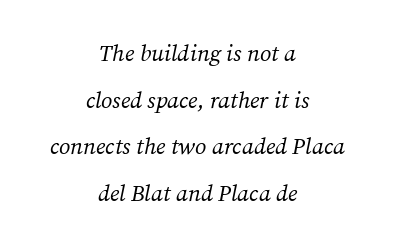
{"italic": "yes", "lean": "right", "slant_degrees": 12, "bold": "no", "underline": "no", "align": "center", "line_spacing": "loose", "line_spacing_ratio": 2.03, "letter_spacing": "normal", "letter_spacing_em": 0.0, "glyph_px": 23}
